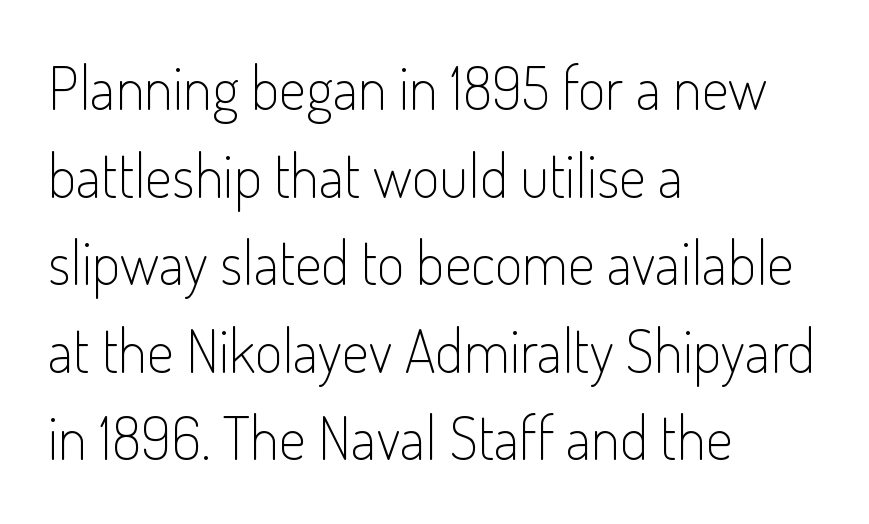
The image shows 60 px light, condensed sans-serif type, upright; set left-aligned, normal line spacing (1.46x), normal letter spacing, not underlined; low stroke contrast and a small x-height.
